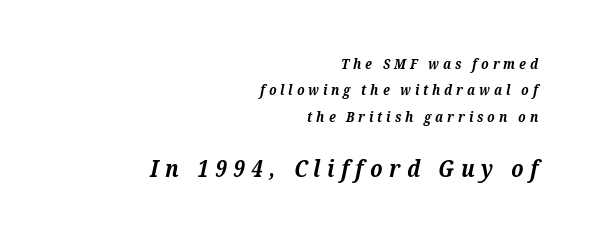
Q: Is the text bold? A: Yes.
Q: Is the text italic (slanted)? A: Yes, it leans right by about 12 degrees.
Q: Is the text underlined? A: No.
Q: How is the paragraph aligned? A: Right-aligned.
Q: Is the spacing between letters normal or unusually wide? A: Unusually wide.
Q: Which block of text is set in a larger size, the first (top) or the second (bottom)? A: The second (bottom) one.
